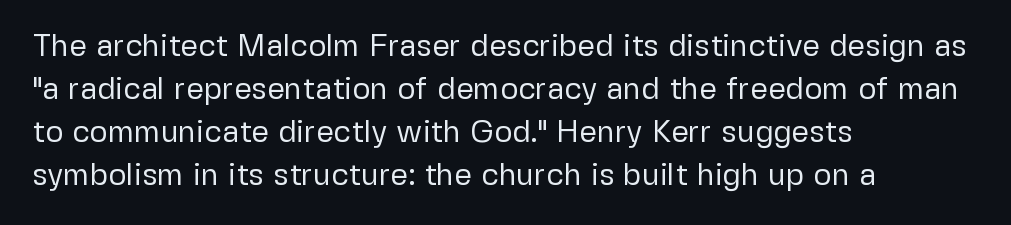
{"serif": "no", "italic": "no", "bold": "no", "weight": "regular", "width": "normal", "stroke_contrast": "low", "x_height": "medium", "monospaced": "no", "underline": "no", "align": "left", "line_spacing": "normal", "line_spacing_ratio": 1.39, "letter_spacing": "normal", "letter_spacing_em": 0.0, "glyph_px": 31}
